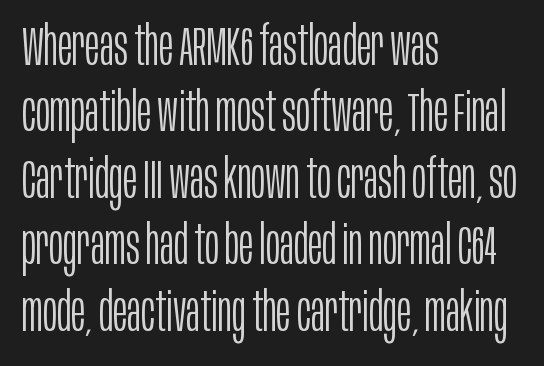
{"serif": "no", "italic": "no", "bold": "no", "weight": "light", "width": "condensed", "stroke_contrast": "low", "x_height": "large", "monospaced": "no", "underline": "no", "align": "left", "line_spacing_ratio": 1.23, "letter_spacing": "normal", "letter_spacing_em": 0.0, "glyph_px": 54}
